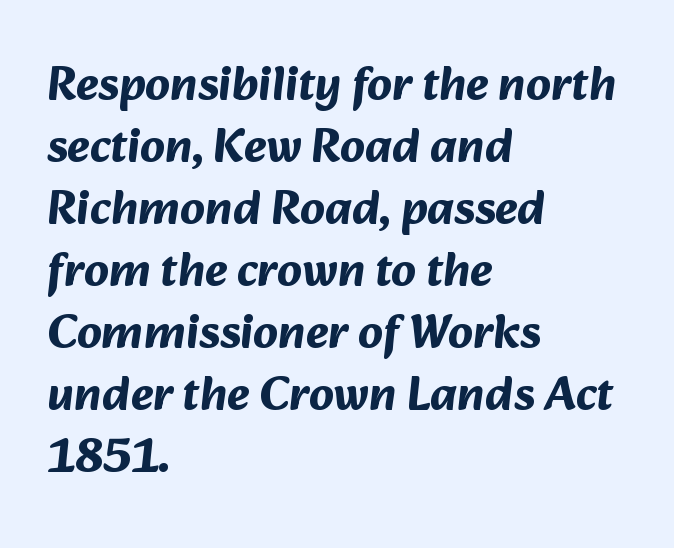
The image shows 48 px bold sans-serif type; set left-aligned, normal line spacing (1.29x), normal letter spacing, not underlined; medium stroke contrast and a medium x-height.
